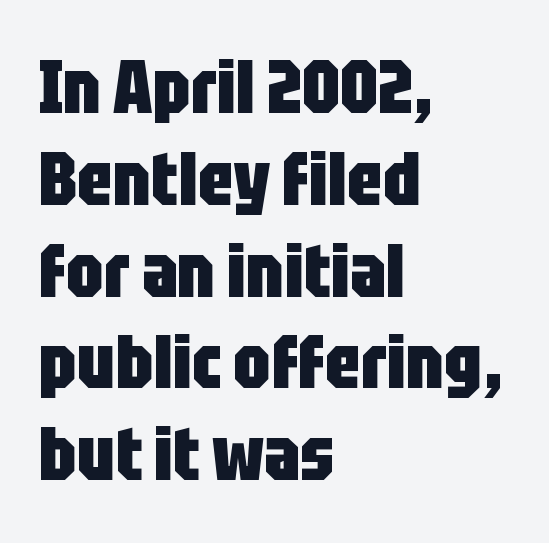
{"serif": "no", "italic": "no", "bold": "yes", "weight": "heavy", "width": "condensed", "stroke_contrast": "low", "x_height": "large", "monospaced": "no", "underline": "no", "align": "left", "line_spacing_ratio": 1.24, "letter_spacing": "normal", "letter_spacing_em": 0.0, "glyph_px": 74}
